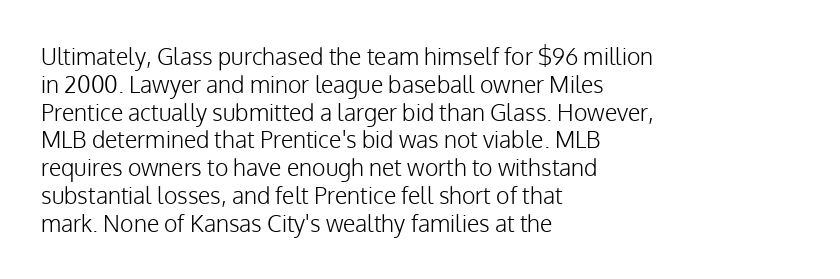
The image shows 23 px text type, upright; set left-aligned, line spacing 1.21x, normal letter spacing, not underlined.
